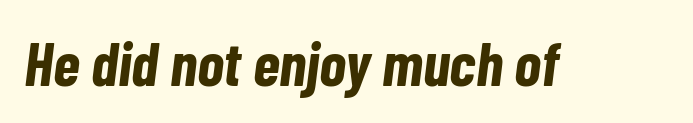
The glyphs look as if they've been sheared to an angle. The gaps between neighbouring characters are ordinary and unremarkable. Quick note: underline off. Here the designer chose a conventional face with non-uniform glyph widths. Caption: bold face, heavy strokes.
